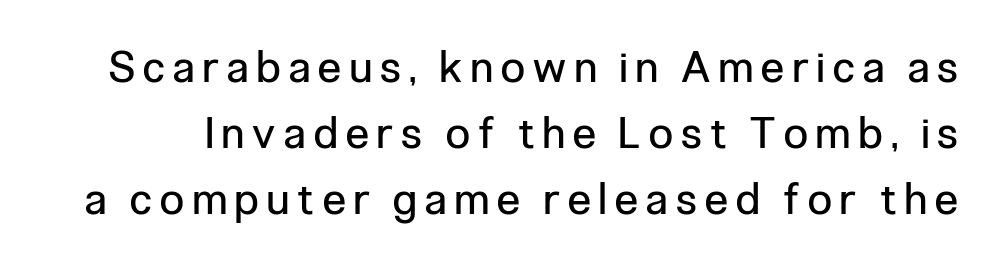
The gap between lines stays unmarked. Varying glyph widths throughout — classic text-font behaviour. Ascenders rise straight up at ninety degrees. These glyphs show unthickened strokes, regular width or finer. Summary of vertical rhythm: regular, with standard interline spacing.
